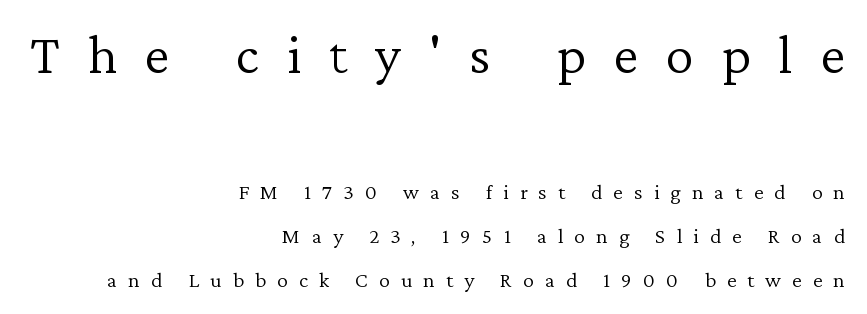
Q: Is the text bold? A: No.
Q: Is the text italic (slanted)? A: No, it is upright.
Q: Is the typeface a serif or a sans-serif typeface? A: Serif.
Q: Is the text underlined? A: No.
Q: How is the paragraph aligned? A: Right-aligned.
Q: Is the spacing between letters normal or unusually wide? A: Unusually wide.
Q: Is the spacing between lines tight, normal or loose? A: Loose.
Q: Which block of text is set in a larger size, the first (top) or the second (bottom)? A: The first (top) one.
Q: Width (condensed, normal, or wide)? A: Normal.
Q: Stroke contrast? A: Low.
Q: x-height? A: Medium.
Q: Monospaced? A: No.
